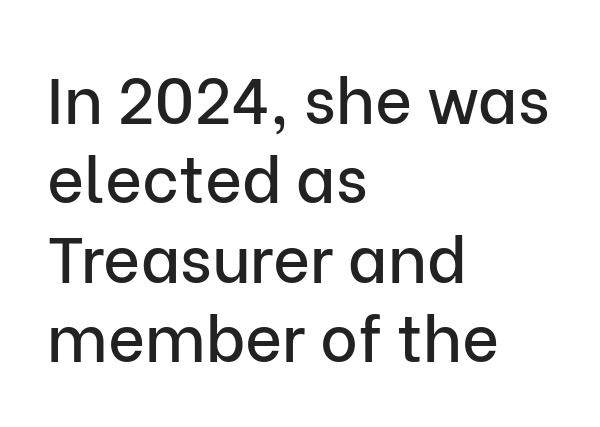
{"serif": "no", "italic": "no", "width": "normal", "stroke_contrast": "low", "x_height": "medium", "monospaced": "no", "underline": "no", "align": "left", "line_spacing_ratio": 1.24, "letter_spacing": "normal", "letter_spacing_em": 0.0, "glyph_px": 64}
